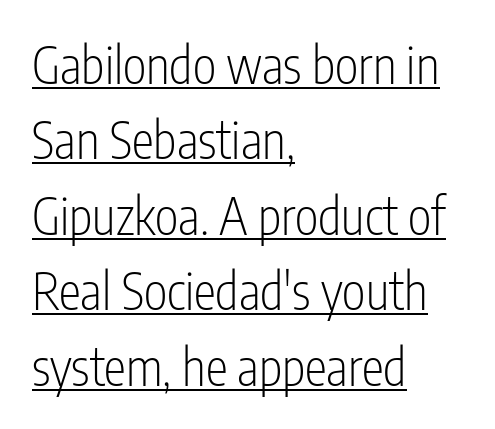
This block has exactly the height ordinary leading produces. A baseline rule has been typeset under these characters. Letterform terminals end flat and unadorned throughout the passage. Short and long lines alike share a common starting point at left. You can tell it's not italic because the verticals are truly vertical.
